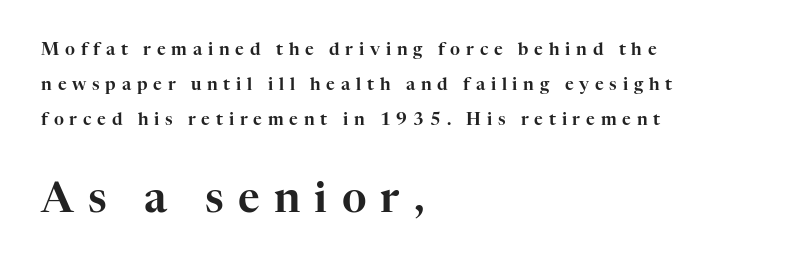
{"serif": "yes", "italic": "no", "width": "normal", "stroke_contrast": "high", "x_height": "medium", "monospaced": "no", "underline": "no", "align": "left", "line_spacing": "loose", "line_spacing_ratio": 2.05, "letter_spacing": "wide", "letter_spacing_em": 0.34, "larger_block": "second", "size_ratio": 2.47, "glyph_px": 42}
